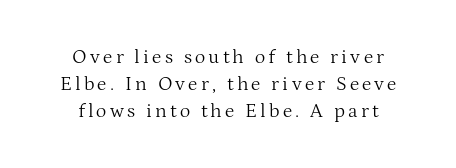
The image shows 20 px text type, upright; set normal line spacing (1.35x), not underlined.
